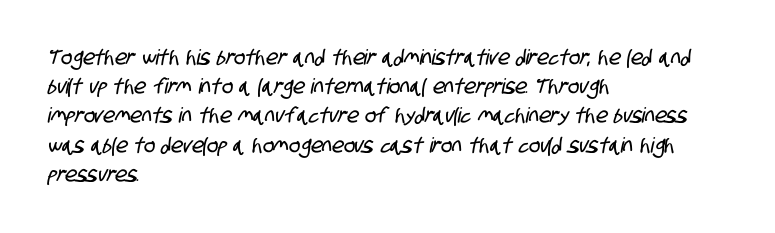
Q: Is the text underlined? A: No.
Q: How is the paragraph aligned? A: Left-aligned.
Q: Is the spacing between letters normal or unusually wide? A: Normal.
Q: Is the spacing between lines tight, normal or loose? A: Normal.
